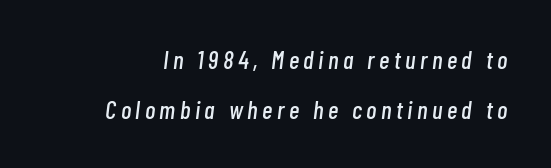
Only glyphs here, with clear space below each row. Italic? Definitely — the glyphs are oblique. The line-height multiplier appears high, well above default.
